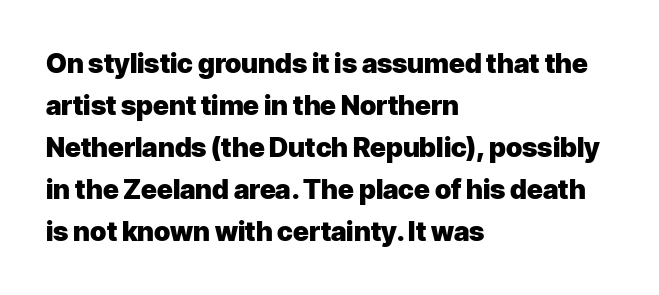
{"italic": "no", "bold": "yes", "underline": "no", "align": "left", "line_spacing": "normal", "line_spacing_ratio": 1.56, "letter_spacing": "normal", "letter_spacing_em": 0.0, "glyph_px": 27}
